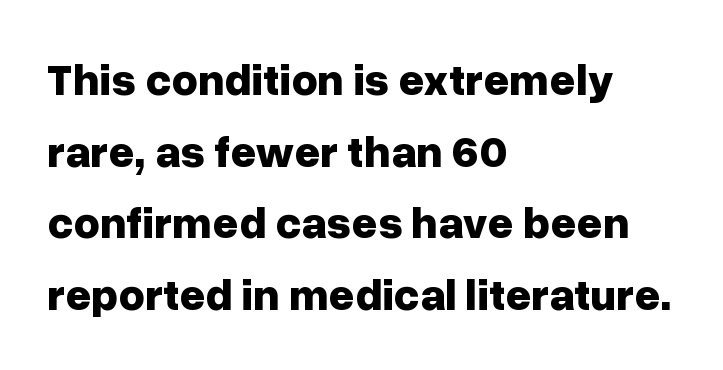
Horizontally, the lines are justified to the leading edge only. Strong, thick strokes mark this as bold type. Nobody drew a line under any word here. No extra tracking has been applied to these lines. Serifs: no, the terminals of the letterforms are clean.
